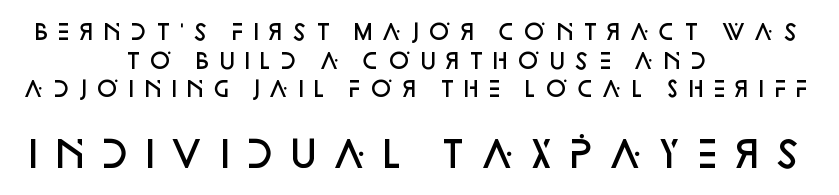
{"serif": "no", "italic": "no", "bold": "semi", "weight": "semibold", "width": "normal", "stroke_contrast": "low", "x_height": "large", "monospaced": "no", "underline": "no", "align": "center", "line_spacing": "normal", "line_spacing_ratio": 1.36, "letter_spacing": "wide", "letter_spacing_em": 0.21, "larger_block": "second", "size_ratio": 1.71, "glyph_px": 36}
